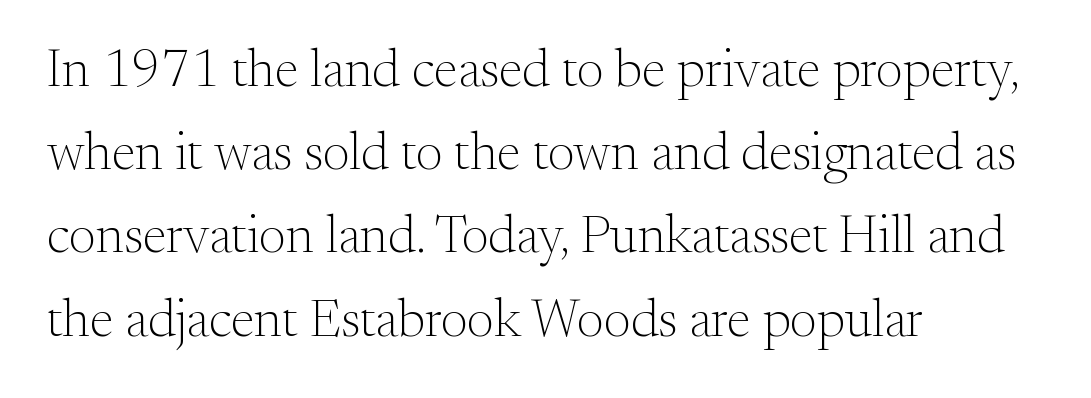
The image shows 53 px light serif type, upright; set left-aligned, normal line spacing (1.57x), normal letter spacing, not underlined; medium stroke contrast and a small x-height.
